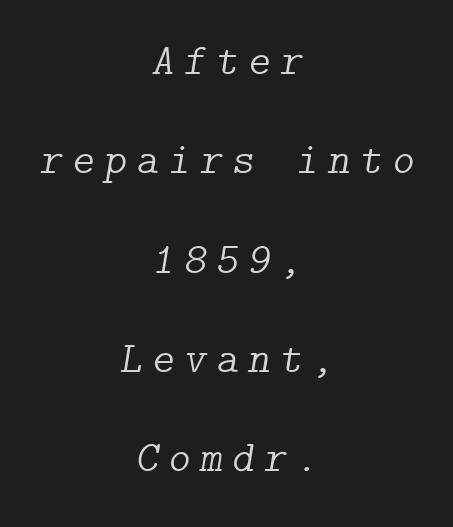
Q: Is the text bold? A: No.
Q: Is the text italic (slanted)? A: Yes, it leans right by about 9 degrees.
Q: Is the typeface a serif or a sans-serif typeface? A: Serif.
Q: Is the text underlined? A: No.
Q: How is the paragraph aligned? A: Centered.
Q: Is the spacing between letters normal or unusually wide? A: Unusually wide.
Q: Is the spacing between lines tight, normal or loose? A: Loose.
Q: Width (condensed, normal, or wide)? A: Normal.
Q: Stroke contrast? A: Low.
Q: x-height? A: Medium.
